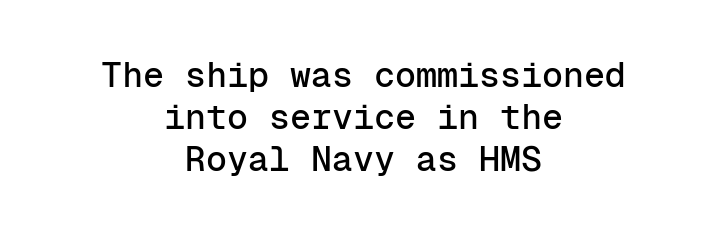
Vertical strokes here are truly vertical. Descenders hang freely into open space. You can tell from the bare stems that sans-serif type was used. The gaps between neighbouring characters are ordinary and unremarkable. Here the designer chose a console-style face with uniform glyph widths.
